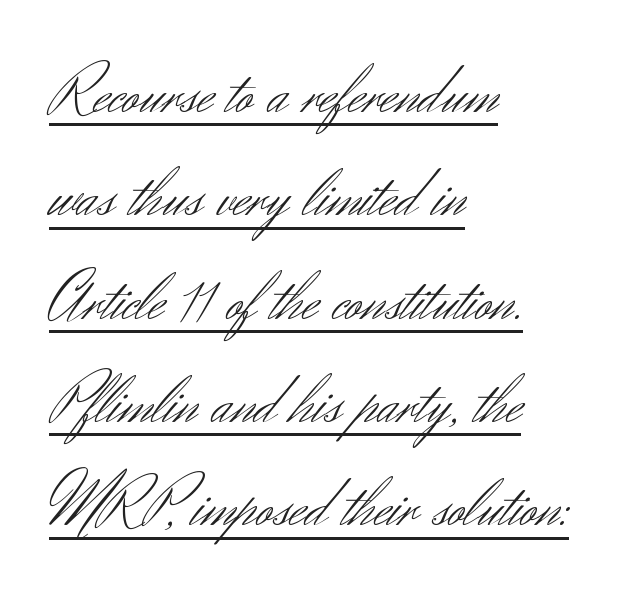
{"serif": "no", "bold": "no", "weight": "light", "width": "normal", "stroke_contrast": "medium", "x_height": "small", "monospaced": "no", "underline": "yes", "align": "left", "line_spacing": "normal", "line_spacing_ratio": 1.52, "letter_spacing": "normal", "letter_spacing_em": 0.0, "glyph_px": 68}
